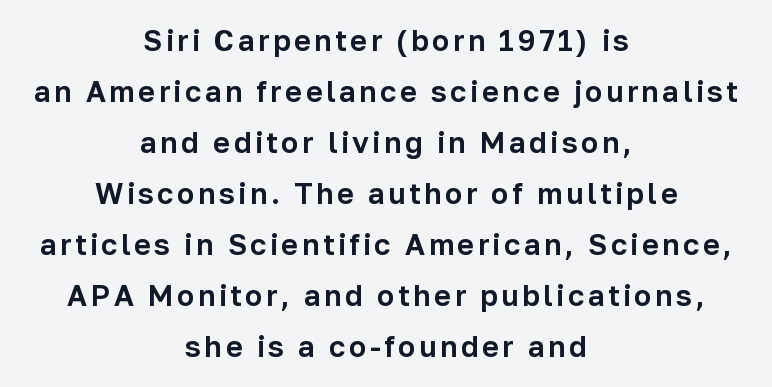
The image shows 29 px sans-serif type, upright; set centered, line spacing 1.76x, not underlined; low stroke contrast and a medium x-height.
